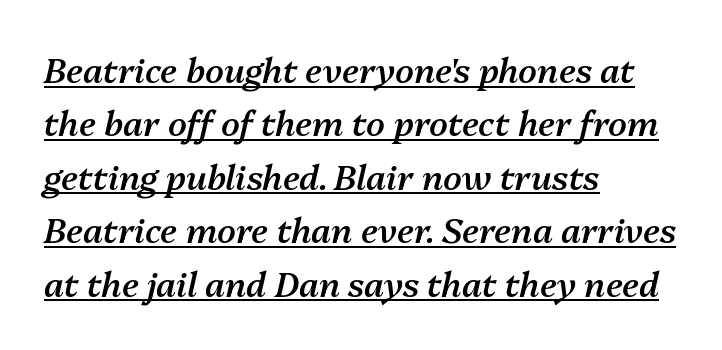
{"italic": "yes", "lean": "right", "slant_degrees": 13, "bold": "semi", "weight": "semibold", "width": "normal", "stroke_contrast": "medium", "x_height": "medium", "monospaced": "no", "underline": "yes", "align": "left", "line_spacing": "normal", "line_spacing_ratio": 1.57, "letter_spacing": "normal", "letter_spacing_em": 0.0, "glyph_px": 34}
